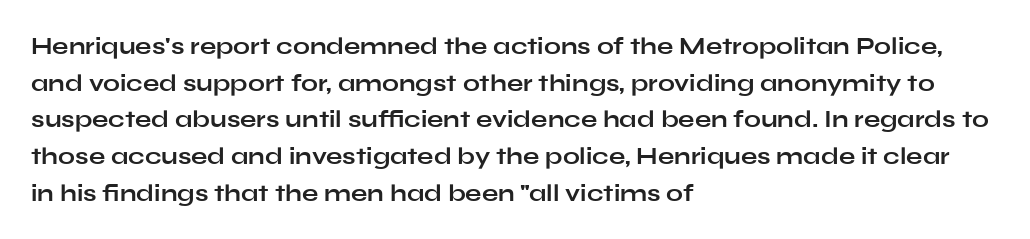
A typesetter would call this zero additional tracking. The letters stand upright; this is a roman face. Regular leading. The passage is arranged the way most books set body copy — flush left. Rule under the text: the space is simply empty. Strokes here are thick enough to call this a true bold.
